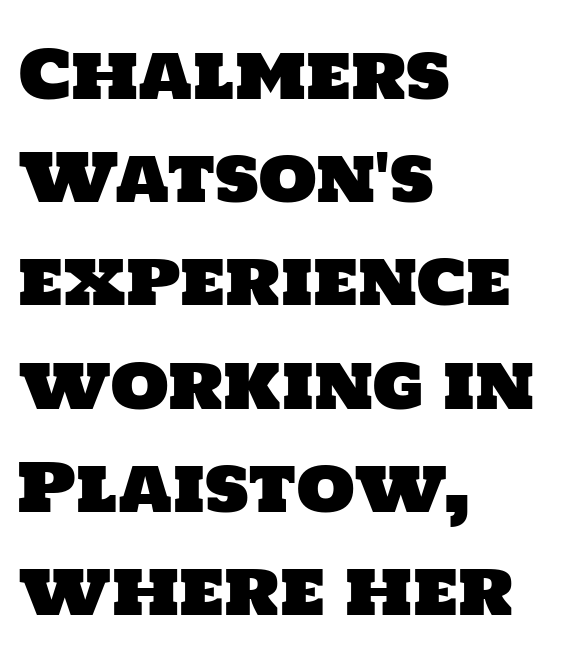
Q: Is the typeface a serif or a sans-serif typeface? A: Sans-serif.
Q: Is the text underlined? A: No.
Q: How is the paragraph aligned? A: Left-aligned.
Q: Is the spacing between letters normal or unusually wide? A: Normal.
Q: Is the spacing between lines tight, normal or loose? A: Normal.
Q: Width (condensed, normal, or wide)? A: Normal.
Q: Stroke contrast? A: Low.
Q: x-height? A: Large.
Q: Monospaced? A: No.
